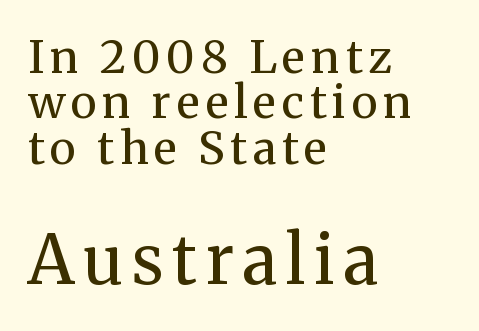
If you squint, the bottom block still reads clearly — it's the larger of the two. Nothing heavy about these letters — not bold at all. The setting favours the left margin, as ordinary paragraphs usually do. Proportional: the letters do not fall into vertical columns. Honestly, the rows look squashed on top of each other.
